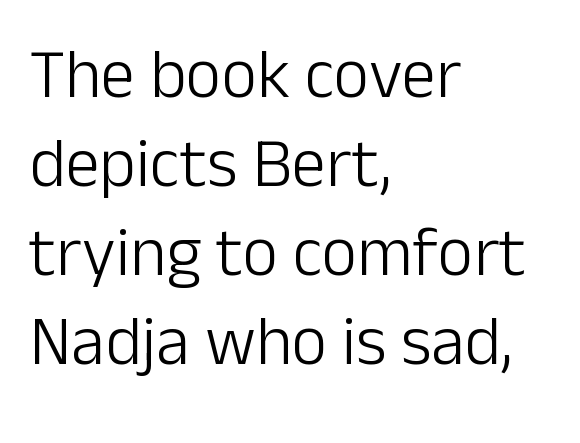
Is there any slant? The stems are plumb. Unlike a traditional serif, this face leaves its strokes unadorned. Varying glyph widths throughout — classic text-font behaviour. Glyph-to-glyph distance matches everyday printed text. Weight: regular or lighter. This rendering uses left alignment, leaving the right contour irregular.
